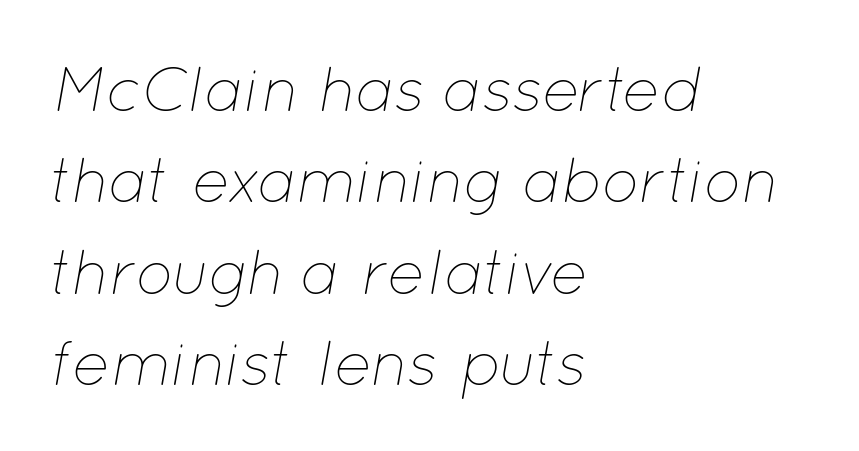
Q: Is the text bold? A: No.
Q: Is the text italic (slanted)? A: Yes, it leans right by about 12 degrees.
Q: Is the text underlined? A: No.
Q: How is the paragraph aligned? A: Left-aligned.
Q: Is the spacing between letters normal or unusually wide? A: Normal.
Q: Is the spacing between lines tight, normal or loose? A: Normal.
Q: Width (condensed, normal, or wide)? A: Normal.
Q: Stroke contrast? A: Low.
Q: x-height? A: Medium.
Q: Monospaced? A: No.
